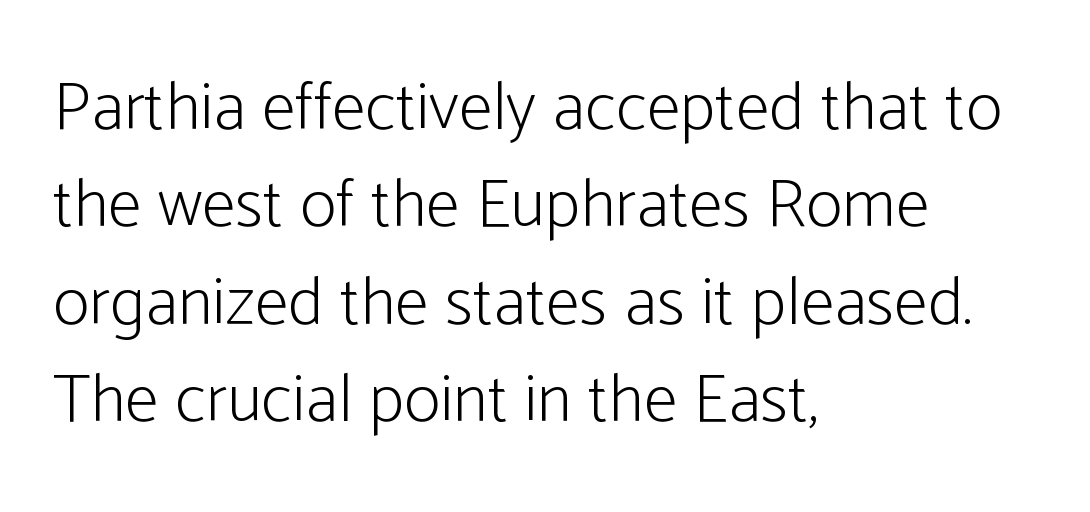
The vertical gap from one line to the next is medium. The axis of the letterforms is exactly vertical. Character widths vary here, with narrow letters taking less room than wide ones. These lines are composed in type without serifs.
